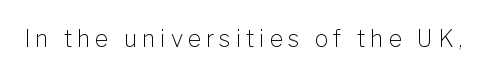
The image shows 23 px text type, upright; set unusually wide letter spacing (+0.22 em), not underlined.
